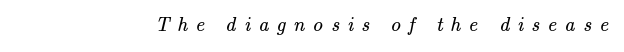
On a weight scale, this lands at 450 or below. Does extra space separate the letters? Yes, quite a lot of it. Each row of text sits above clean, open space.
